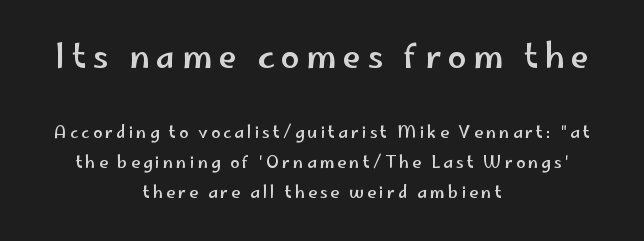
{"serif": "no", "italic": "no", "width": "wide", "stroke_contrast": "low", "x_height": "small", "monospaced": "no", "underline": "no", "align": "center", "line_spacing_ratio": 1.89, "letter_spacing": "wide", "letter_spacing_em": 0.2, "larger_block": "first", "size_ratio": 2.06, "glyph_px": 33}
